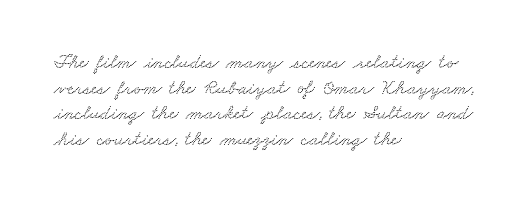
The image shows 20 px text type; set left-aligned, normal line spacing (1.28x), normal letter spacing, not underlined.
